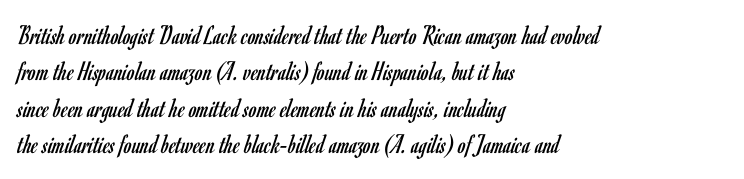
The rendering uses natural spacing where letterforms have individual widths. The area under the type is left untouched. The ragged edge is on the right, which tells us the setting is flush left. The space between consecutive lines is moderate.
